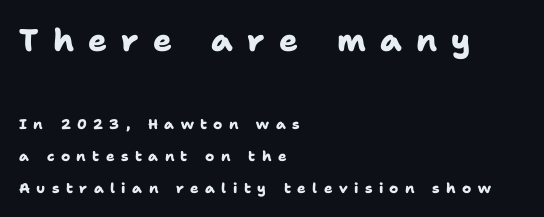
What stands out about the letter spacing? Its width — letters are far apart. Letters rest on an invisible, unmarked baseline. A classic flush-left, rag-right setting is used for this passage. Grotesque or geometric, the face here clearly has no serifs.
